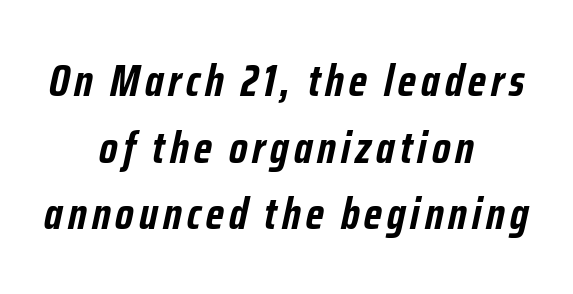
Check the space under the baseline: it is left empty. Leftover space on each line is divided equally before and after the words. These words are printed bold, with thick strokes throughout. Tall strokes in this sample are angled rather than plumb.
